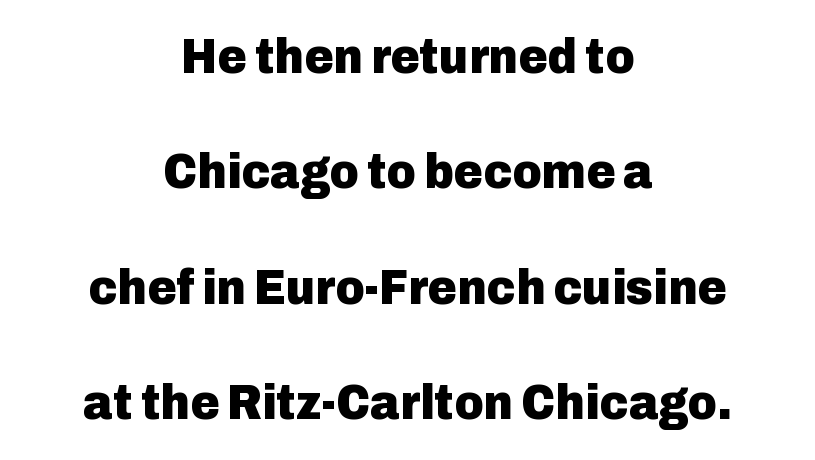
Horizontally, the lines are justified to the midpoint only. If you measured baseline to baseline, you'd find a long distance. Emphasis by weight is at full strength: bold. Honestly, the letter spacing is just normal — you wouldn't notice it. No feet cap the strokes, marking this as sans-serif type.
